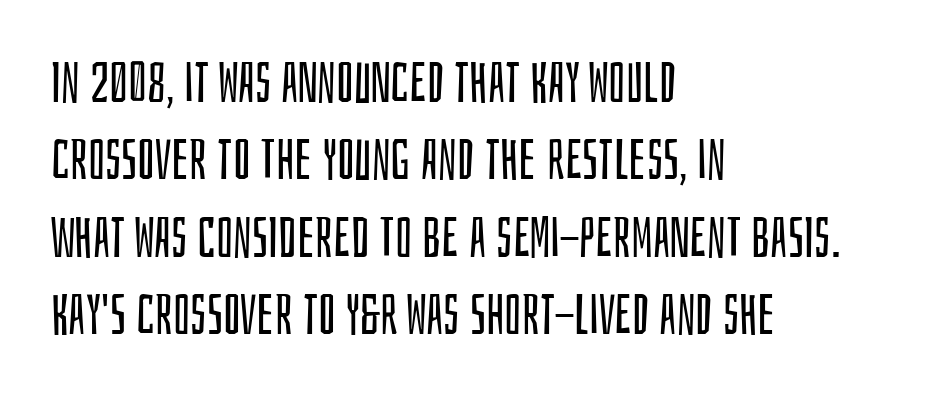
The image shows 56 px regular-weight, condensed sans-serif type, upright; set left-aligned, normal line spacing (1.38x), normal letter spacing, not underlined; low stroke contrast and a large x-height.
